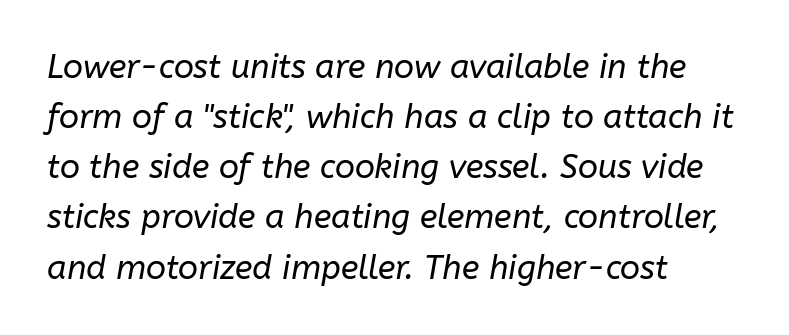
Q: Is the text bold? A: No.
Q: Is the text italic (slanted)? A: Yes, it leans right by about 10 degrees.
Q: Is the text underlined? A: No.
Q: How is the paragraph aligned? A: Left-aligned.
Q: Is the spacing between letters normal or unusually wide? A: Normal.
Q: Is the spacing between lines tight, normal or loose? A: Normal.
Q: Width (condensed, normal, or wide)? A: Normal.
Q: Stroke contrast? A: Low.
Q: x-height? A: Medium.
Q: Monospaced? A: No.
